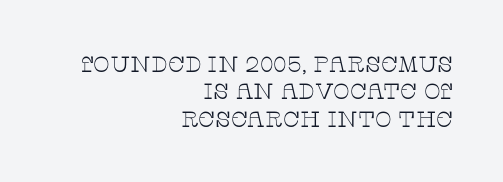
Notice how the passage keeps a crisp vertical edge on the right only. No italicization has been applied; the sample stays upright. The horizontal fit of the characters is conventional and even. Descenders hang freely into open space. Stroke thickness stays within the range of a standard reading face or lighter.
